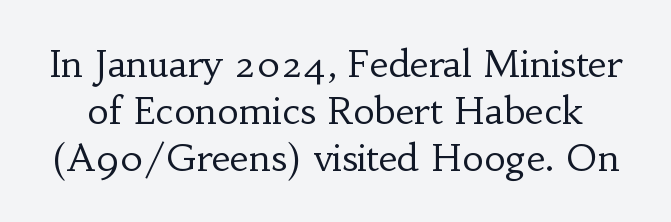
{"serif": "yes", "italic": "no", "bold": "no", "weight": "regular", "width": "normal", "stroke_contrast": "low", "x_height": "small", "monospaced": "no", "underline": "no", "line_spacing": "normal", "line_spacing_ratio": 1.27, "letter_spacing": "normal", "letter_spacing_em": 0.0, "glyph_px": 37}
